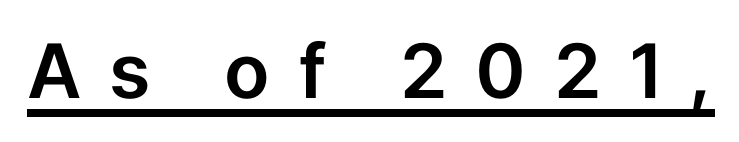
Examine the stroke ends and you'll find no serifs. The passage shown has open, widely tracked lettering throughout. Upright lettering throughout. What decoration does the sample have? An underline. Is this a fixed-width face? No — the glyphs have proportional, varying widths.
